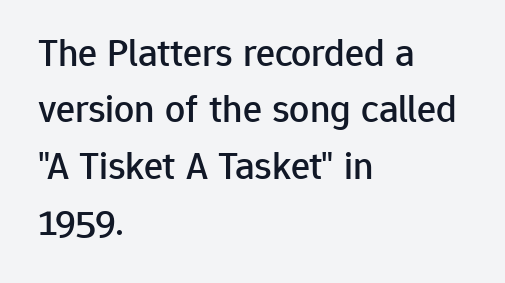
The image shows 40 px sans-serif type, upright; set left-aligned, normal line spacing (1.41x), normal letter spacing, not underlined; low stroke contrast and a medium x-height.
